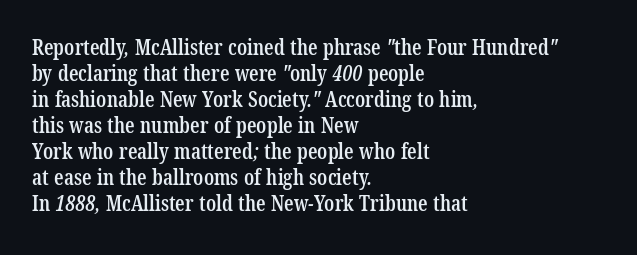
{"bold": "semi", "underline": "no", "align": "left", "line_spacing_ratio": 1.24, "letter_spacing": "normal", "letter_spacing_em": 0.0, "glyph_px": 21}
